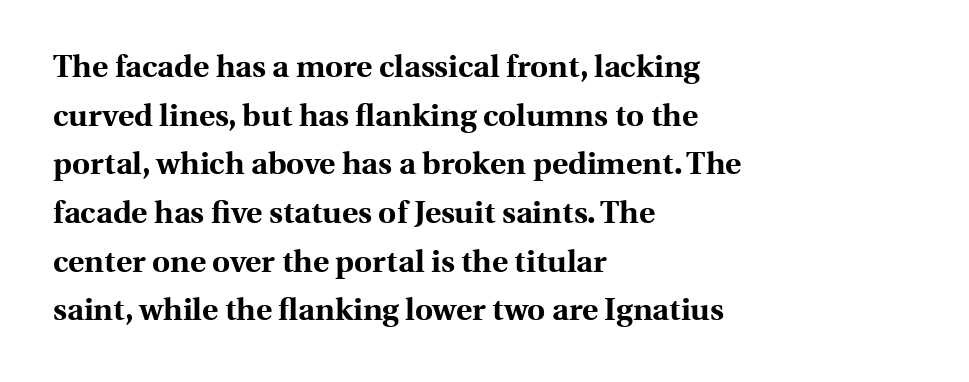
Q: Is the text bold? A: Yes.
Q: Is the text italic (slanted)? A: No, it is upright.
Q: Is the typeface a serif or a sans-serif typeface? A: Serif.
Q: Is the text underlined? A: No.
Q: How is the paragraph aligned? A: Left-aligned.
Q: Is the spacing between letters normal or unusually wide? A: Normal.
Q: Is the spacing between lines tight, normal or loose? A: Normal.
Q: Width (condensed, normal, or wide)? A: Normal.
Q: x-height? A: Medium.
Q: Monospaced? A: No.
